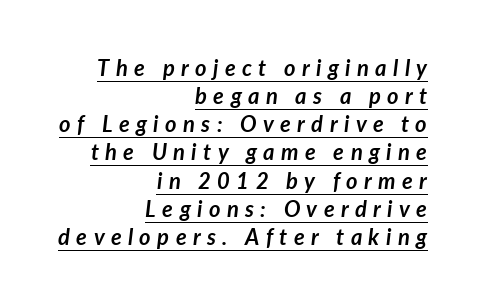
{"italic": "yes", "lean": "right", "slant_degrees": 7, "bold": "yes", "underline": "yes", "align": "right", "line_spacing": "normal", "line_spacing_ratio": 1.28, "letter_spacing": "wide", "letter_spacing_em": 0.29, "glyph_px": 22}
